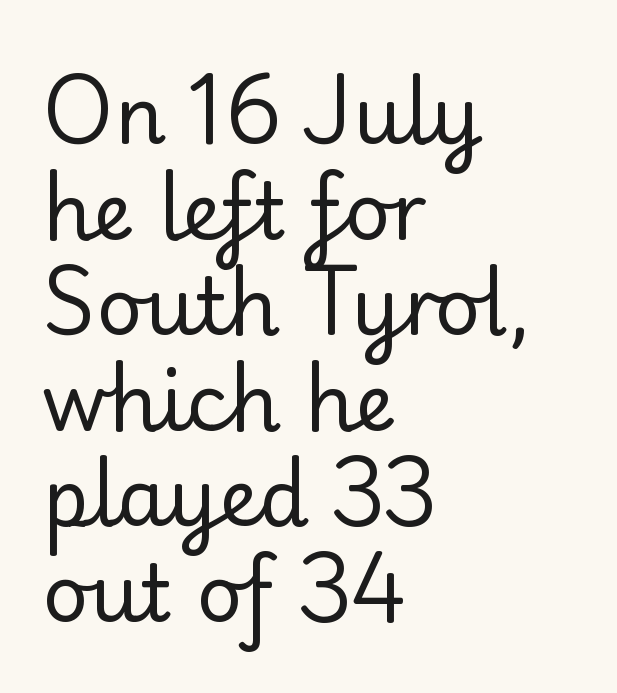
Typographically, this falls in the serif category. Character widths vary here, with narrow letters taking less room than wide ones. Compared with typical body copy, the letter spacing here is the same. The ragged edge is on the right, which tells us the setting is flush left. Think standard paragraph weight, or any step lighter than that.
